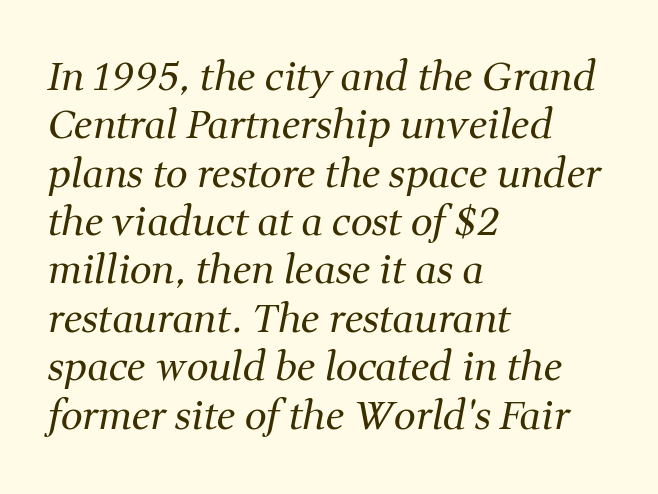
Does extra space separate the letters? No, they use regular spacing. When letters slant like this, we call the style italic. The string is rendered with underlining switched off. These lines are set flush left with a ragged right edge.
